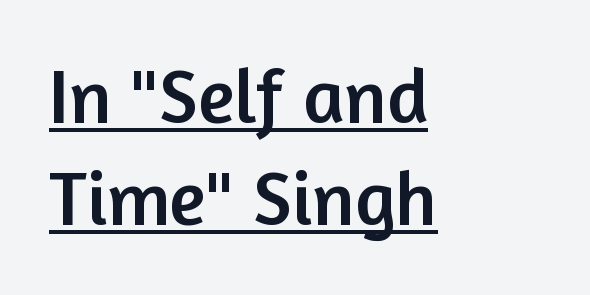
Q: Is the text italic (slanted)? A: No, it is upright.
Q: Is the typeface a serif or a sans-serif typeface? A: Sans-serif.
Q: Is the text underlined? A: Yes.
Q: How is the paragraph aligned? A: Left-aligned.
Q: Is the spacing between letters normal or unusually wide? A: Normal.
Q: Is the spacing between lines tight, normal or loose? A: Normal.
Q: Width (condensed, normal, or wide)? A: Normal.
Q: Stroke contrast? A: Low.
Q: x-height? A: Medium.
Q: Monospaced? A: No.
